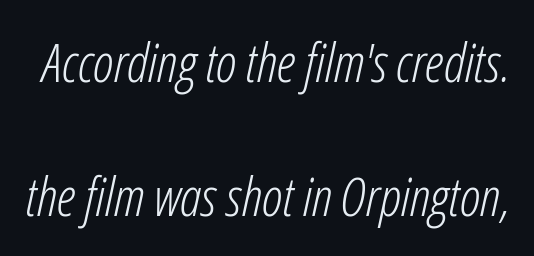
{"italic": "yes", "lean": "right", "slant_degrees": 12, "bold": "no", "weight": "light", "width": "condensed", "stroke_contrast": "low", "x_height": "medium", "monospaced": "no", "underline": "no", "line_spacing": "loose", "line_spacing_ratio": 2.48, "letter_spacing": "normal", "letter_spacing_em": 0.0, "glyph_px": 54}
